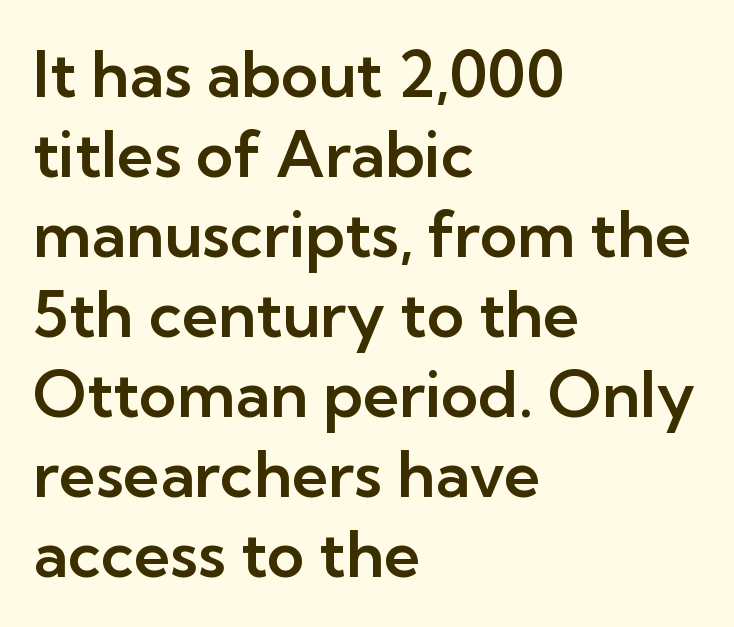
{"serif": "no", "italic": "no", "width": "normal", "stroke_contrast": "low", "x_height": "medium", "monospaced": "no", "underline": "no", "align": "left", "line_spacing": "normal", "line_spacing_ratio": 1.25, "letter_spacing": "normal", "letter_spacing_em": 0.0, "glyph_px": 64}
